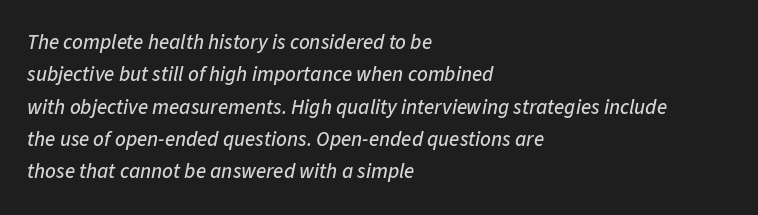
The image shows 21 px text type, italic (leaning right); set left-aligned, normal line spacing (1.54x), normal letter spacing, not underlined.
